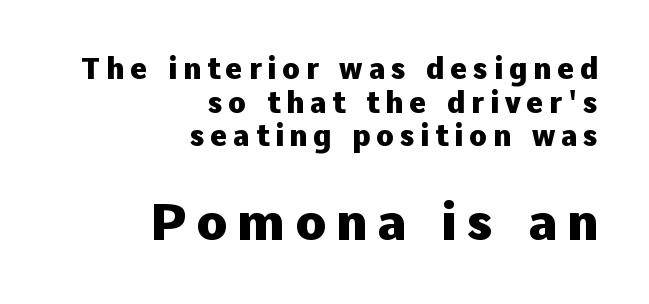
Q: Is the text bold? A: Yes.
Q: Is the text italic (slanted)? A: No, it is upright.
Q: Is the typeface a serif or a sans-serif typeface? A: Sans-serif.
Q: Is the text underlined? A: No.
Q: How is the paragraph aligned? A: Right-aligned.
Q: Is the spacing between letters normal or unusually wide? A: Unusually wide.
Q: Which block of text is set in a larger size, the first (top) or the second (bottom)? A: The second (bottom) one.
Q: Width (condensed, normal, or wide)? A: Normal.
Q: Stroke contrast? A: Low.
Q: x-height? A: Medium.
Q: Monospaced? A: No.
